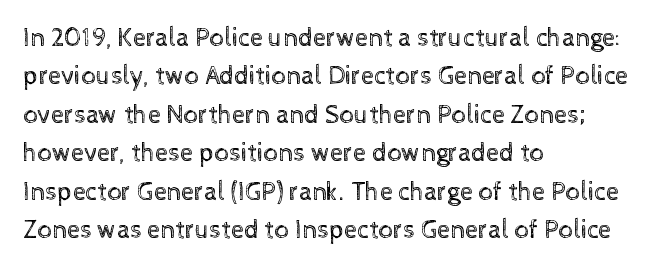
Leftover space on each line is placed entirely after the last word. The font sits on the lighter half of the weight spectrum, regular included. Here the glyphs are tracked normally, forming tight word shapes. Evenly set lines give the paragraph a standard silhouette. The area under the type is left untouched. The letters stand upright; this is a roman face.
